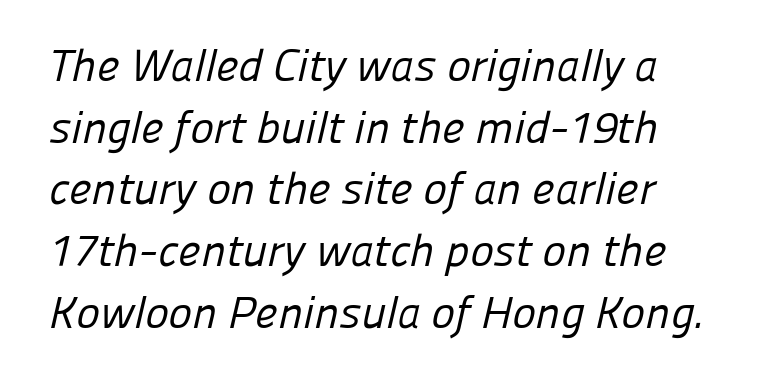
The image shows 45 px regular-weight sans-serif type; set normal line spacing (1.37x), normal letter spacing, not underlined; low stroke contrast and a medium x-height.
